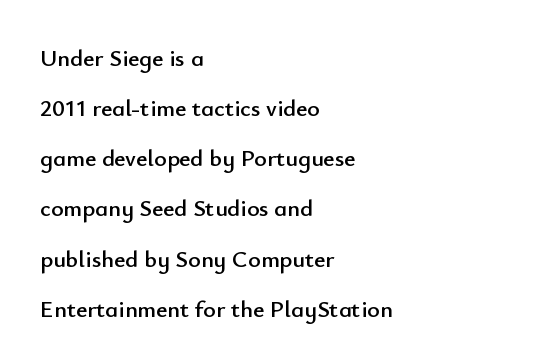
Q: Is the text italic (slanted)? A: No, it is upright.
Q: Is the text underlined? A: No.
Q: How is the paragraph aligned? A: Left-aligned.
Q: Is the spacing between letters normal or unusually wide? A: Normal.
Q: Is the spacing between lines tight, normal or loose? A: Loose.
